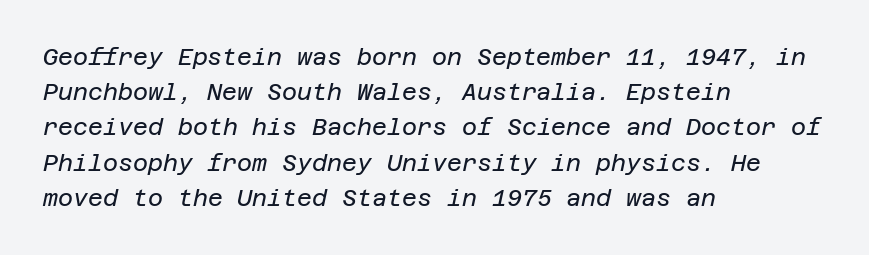
The image shows 23 px text type, italic (leaning right); set left-aligned, normal line spacing (1.53x), normal letter spacing, not underlined.
